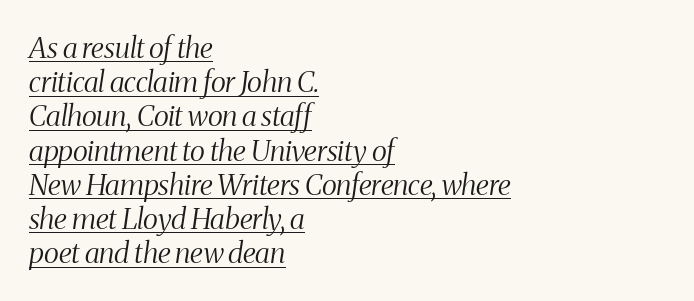
{"serif": "yes", "italic": "yes", "lean": "right", "slant_degrees": 8, "bold": "no", "weight": "light", "width": "condensed", "stroke_contrast": "medium", "x_height": "medium", "monospaced": "no", "underline": "yes", "align": "left", "line_spacing_ratio": 1.18, "letter_spacing": "normal", "letter_spacing_em": 0.0, "glyph_px": 29}
